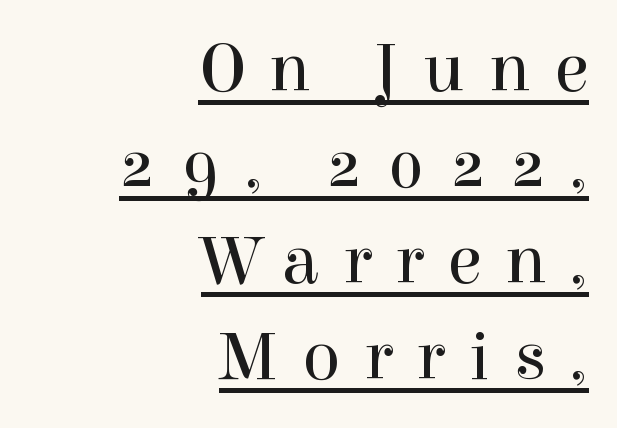
Is this a fixed-width face? No — the glyphs have proportional, varying widths. The string is rendered with underlining switched on. Does the type have serifs? Yes, each stem ends in a small foot. What's the leading like? Ordinary, nothing unusual. The horizontal fit of the characters is loose and conspicuously gappy.
